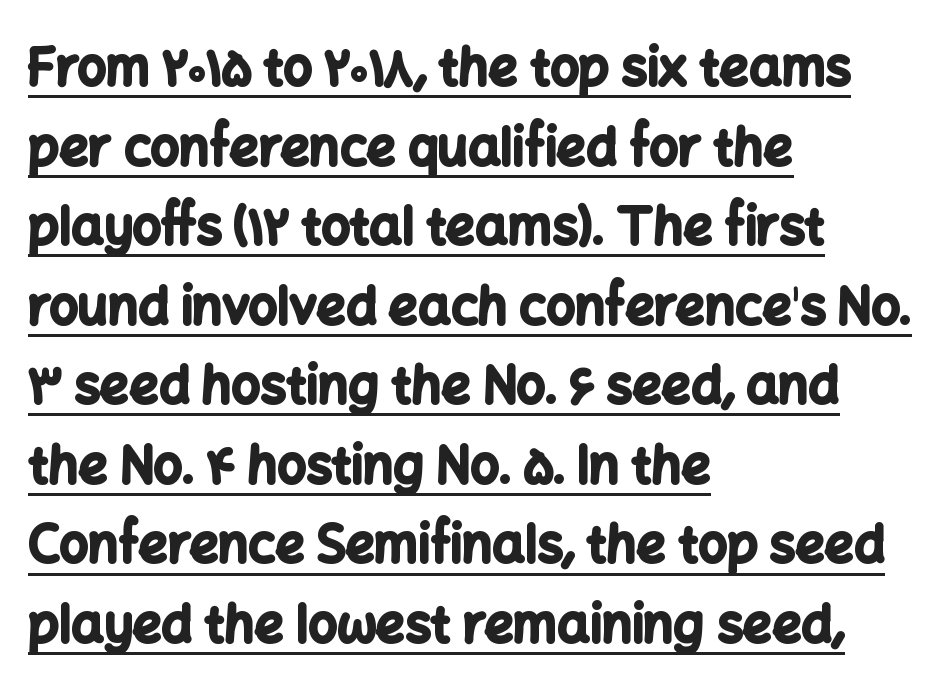
The image shows 51 px bold sans-serif type, upright; set left-aligned, normal line spacing (1.56x), normal letter spacing, underlined; low stroke contrast and a medium x-height.
